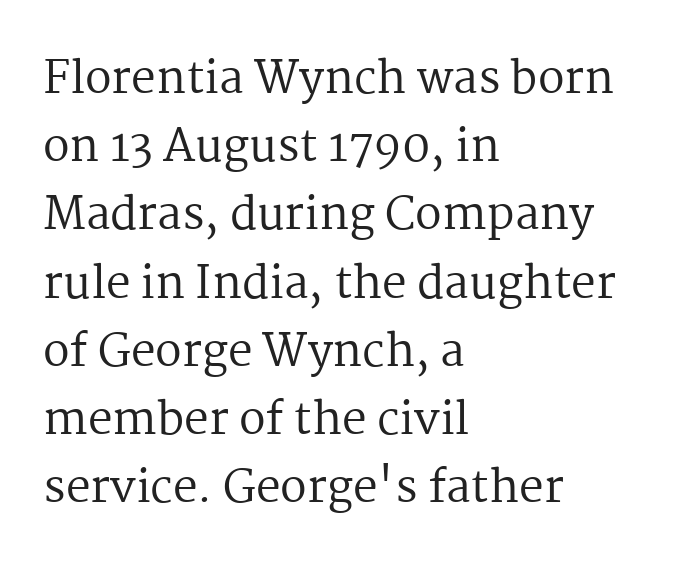
Q: Is the text bold? A: No.
Q: Is the text italic (slanted)? A: No, it is upright.
Q: Is the typeface a serif or a sans-serif typeface? A: Serif.
Q: Is the text underlined? A: No.
Q: How is the paragraph aligned? A: Left-aligned.
Q: Is the spacing between letters normal or unusually wide? A: Normal.
Q: Is the spacing between lines tight, normal or loose? A: Normal.
Q: Width (condensed, normal, or wide)? A: Normal.
Q: Stroke contrast? A: Medium.
Q: x-height? A: Medium.
Q: Monospaced? A: No.
